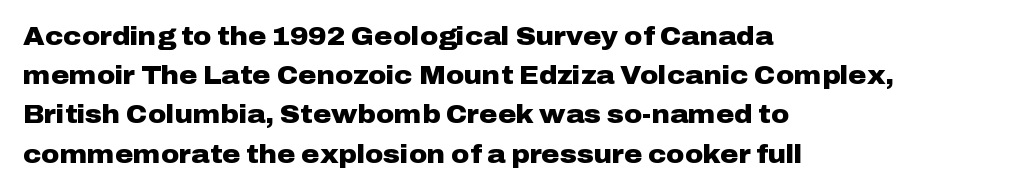
The image shows 25 px bold type, upright; set left-aligned, normal line spacing (1.57x), normal letter spacing, not underlined.
